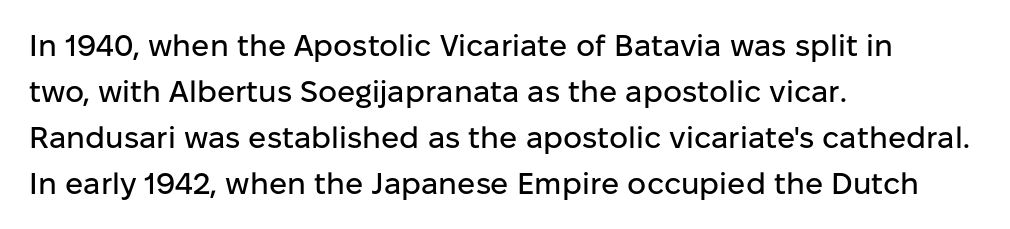
Q: Is the text italic (slanted)? A: No, it is upright.
Q: Is the typeface a serif or a sans-serif typeface? A: Sans-serif.
Q: Is the text underlined? A: No.
Q: How is the paragraph aligned? A: Left-aligned.
Q: Is the spacing between letters normal or unusually wide? A: Normal.
Q: Is the spacing between lines tight, normal or loose? A: Normal.
Q: Width (condensed, normal, or wide)? A: Normal.
Q: Stroke contrast? A: Low.
Q: x-height? A: Medium.
Q: Monospaced? A: No.
